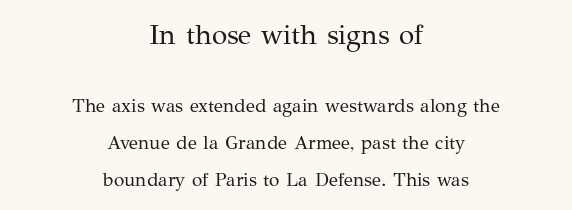
The passage is arranged like a title page — every line centered. Every character sits straight up, as roman type does. The passage shown is typeset with a serif family. Rule under the text: the space is simply empty.
